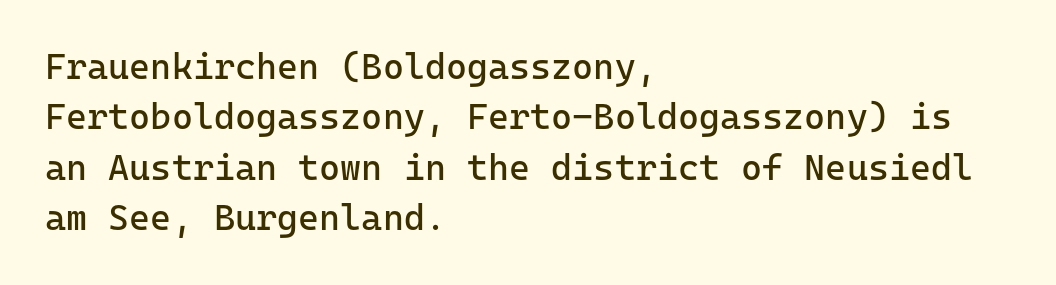
I'd call this a sans setting — the letters go barefoot. The font is comparable to plain body text, perhaps lighter. Line spacing here is normal. Left-aligned paragraph, ragged on the right. Designer's note — italics off, roman on.
